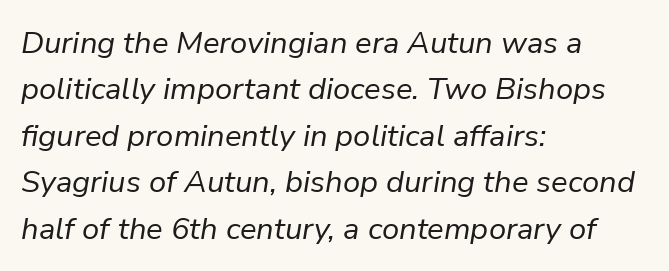
The rows are spaced the way most documents space them. The font is comparable to plain body text, perhaps lighter. The text carries the slant typical of an italic or oblique font. Inter-character spacing is left at the font's built-in metrics.
